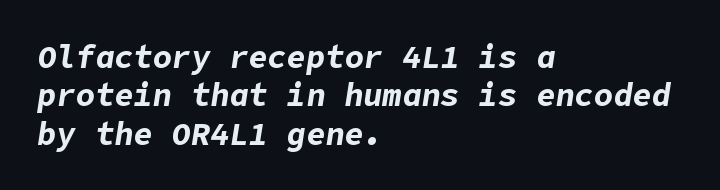
The image shows 32 px bold type, italic (leaning right); set left-aligned, line spacing 1.2x, normal letter spacing, not underlined; low stroke contrast and a medium x-height.
